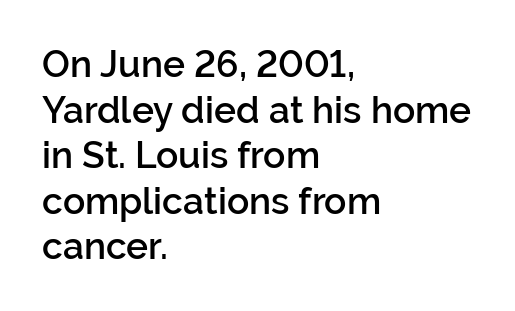
{"serif": "no", "italic": "no", "bold": "semi", "weight": "semibold", "width": "normal", "stroke_contrast": "low", "x_height": "medium", "monospaced": "no", "underline": "no", "align": "left", "line_spacing_ratio": 1.23, "letter_spacing": "normal", "letter_spacing_em": 0.0, "glyph_px": 37}
